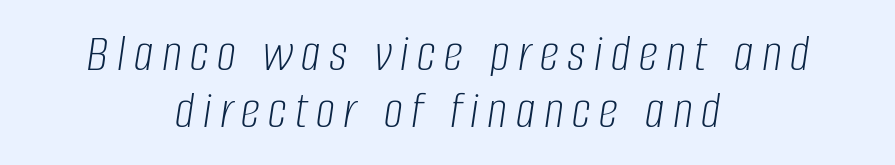
The image shows 54 px light, condensed type, italic (leaning right); set centered, tight line spacing (1.05x), not underlined; low stroke contrast and a large x-height.
